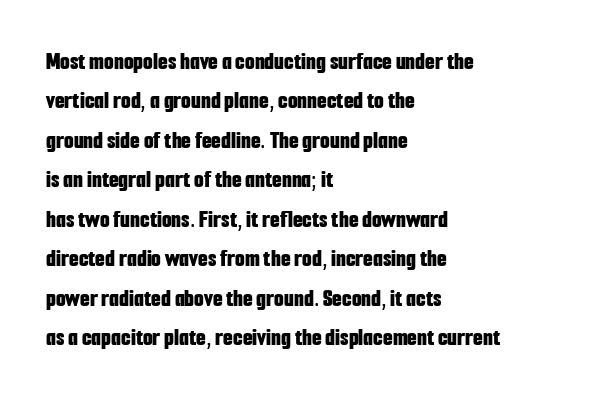
Q: Is the text bold? A: Yes.
Q: Is the text italic (slanted)? A: No, it is upright.
Q: Is the text underlined? A: No.
Q: How is the paragraph aligned? A: Left-aligned.
Q: Is the spacing between letters normal or unusually wide? A: Normal.
Q: Is the spacing between lines tight, normal or loose? A: Normal.
